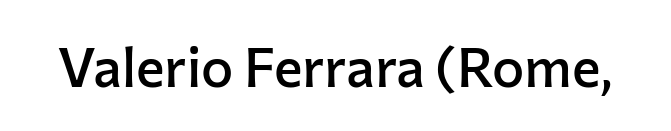
Proportional: the letters do not fall into vertical columns. How heavy is the stroke? Medium-heavy — a semibold, shy of bold. Are there feet on the stems? There aren't — it's a sans. The lettering holds an erect, upright posture throughout. Standard letterfit; no display-style spreading of the glyphs.
